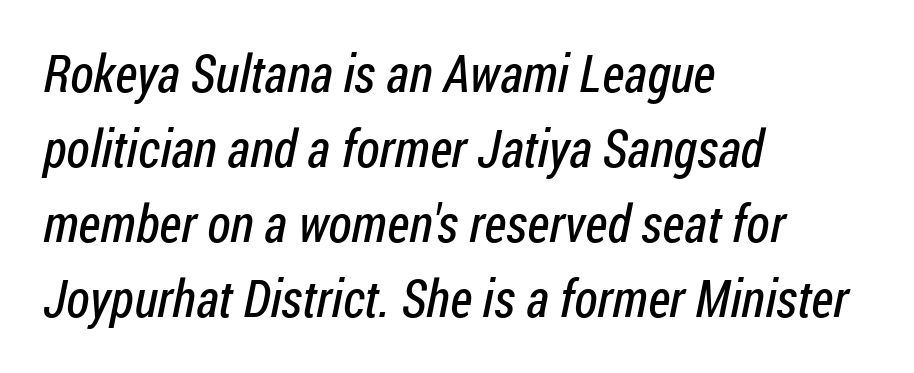
The image shows 52 px regular-weight, condensed sans-serif type; set left-aligned, normal line spacing (1.44x), normal letter spacing, not underlined; low stroke contrast and a medium x-height.
